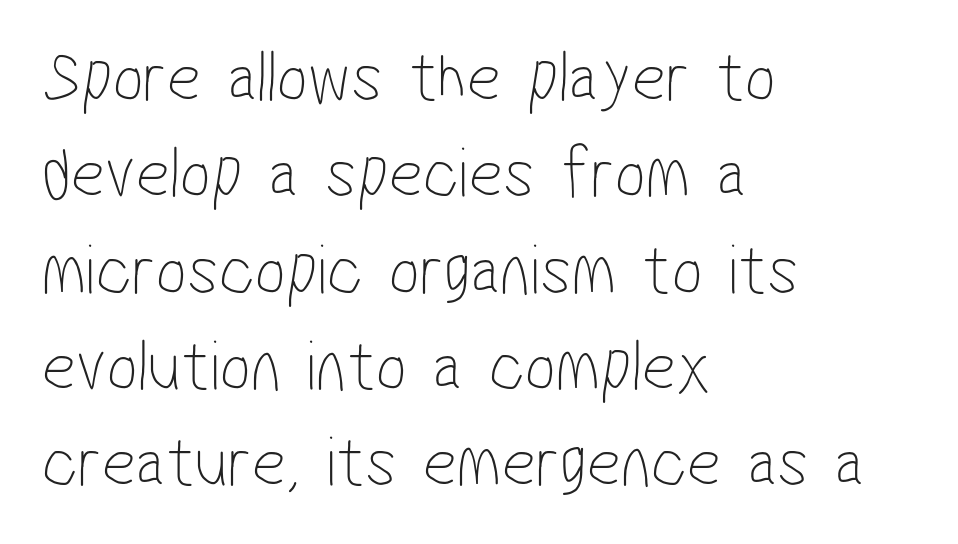
Q: Is the text bold? A: No.
Q: Is the typeface a serif or a sans-serif typeface? A: Sans-serif.
Q: Is the text underlined? A: No.
Q: How is the paragraph aligned? A: Left-aligned.
Q: Is the spacing between letters normal or unusually wide? A: Normal.
Q: Is the spacing between lines tight, normal or loose? A: Normal.
Q: Width (condensed, normal, or wide)? A: Condensed.
Q: Stroke contrast? A: Low.
Q: x-height? A: Medium.
Q: Monospaced? A: No.
